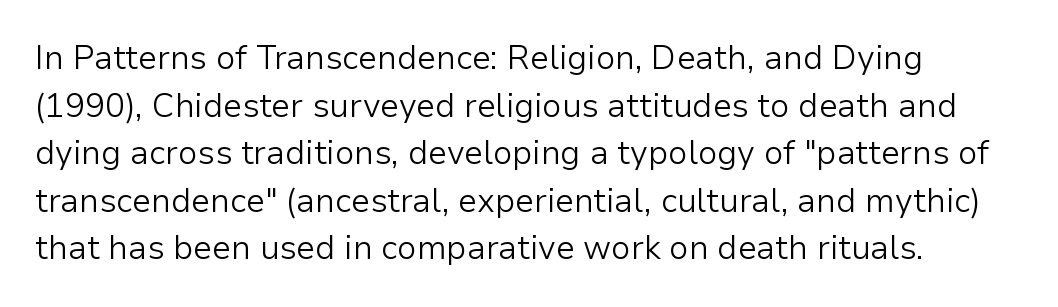
The image shows 33 px light sans-serif type, upright; set left-aligned, normal line spacing (1.44x), normal letter spacing, not underlined; low stroke contrast and a medium x-height.
